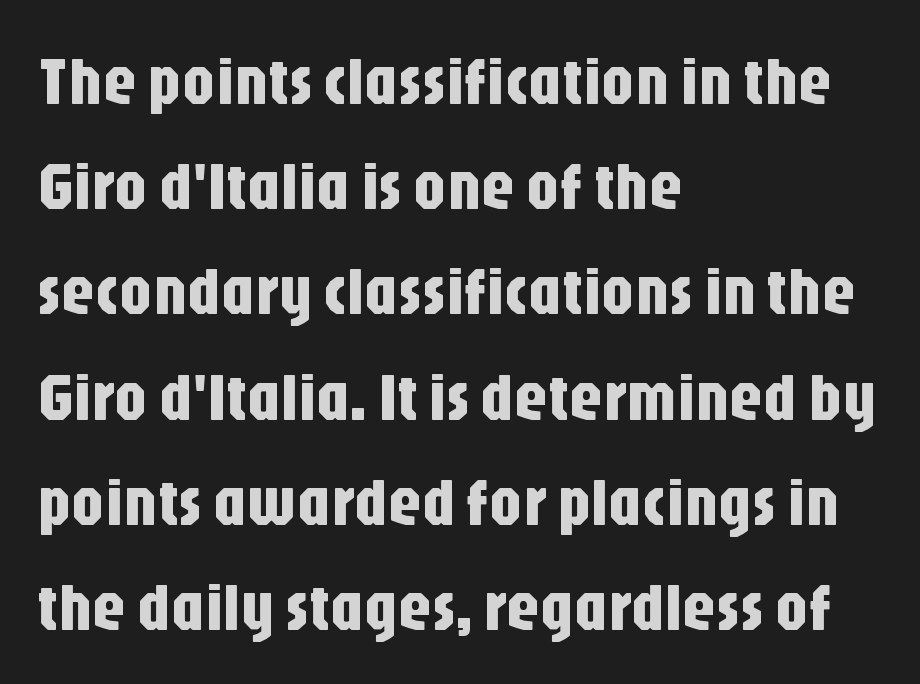
The lines sit at an ordinary, default distance from one another. Just letters on the line, the space beneath them empty. The text was rendered using a sans face with plain stroke endings. You could call the tracking neutral — neither tight nor loose. A student would call this left alignment; a typographer would say flush left, rag right. Each letter keeps its own natural width here, so spacing adapts to shape.
